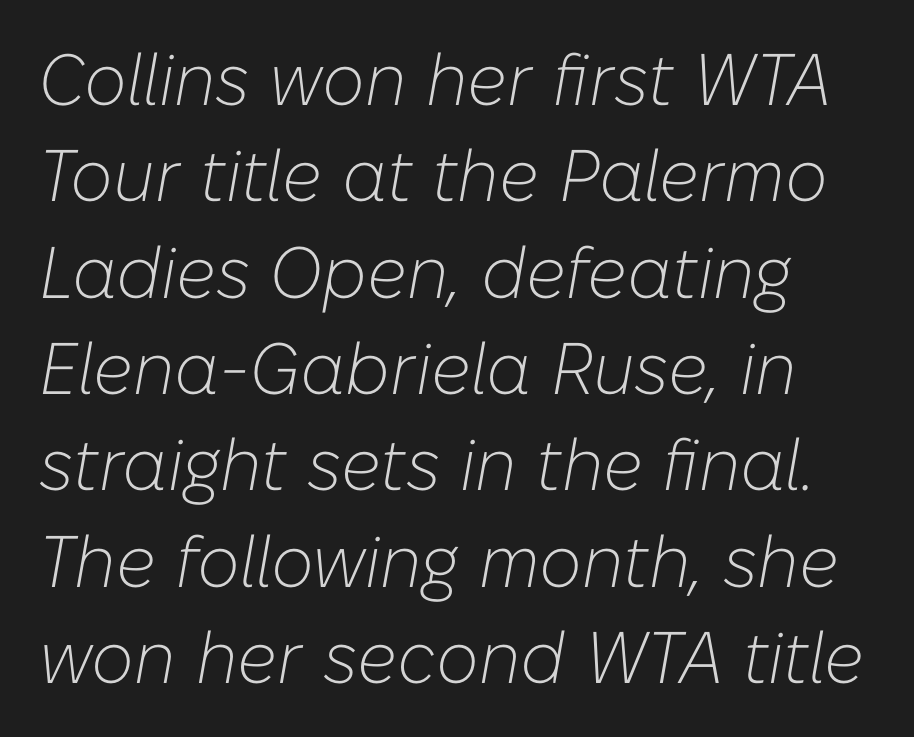
The image shows 73 px light type, italic (leaning right); set normal line spacing (1.32x), normal letter spacing, not underlined; low stroke contrast and a medium x-height.
